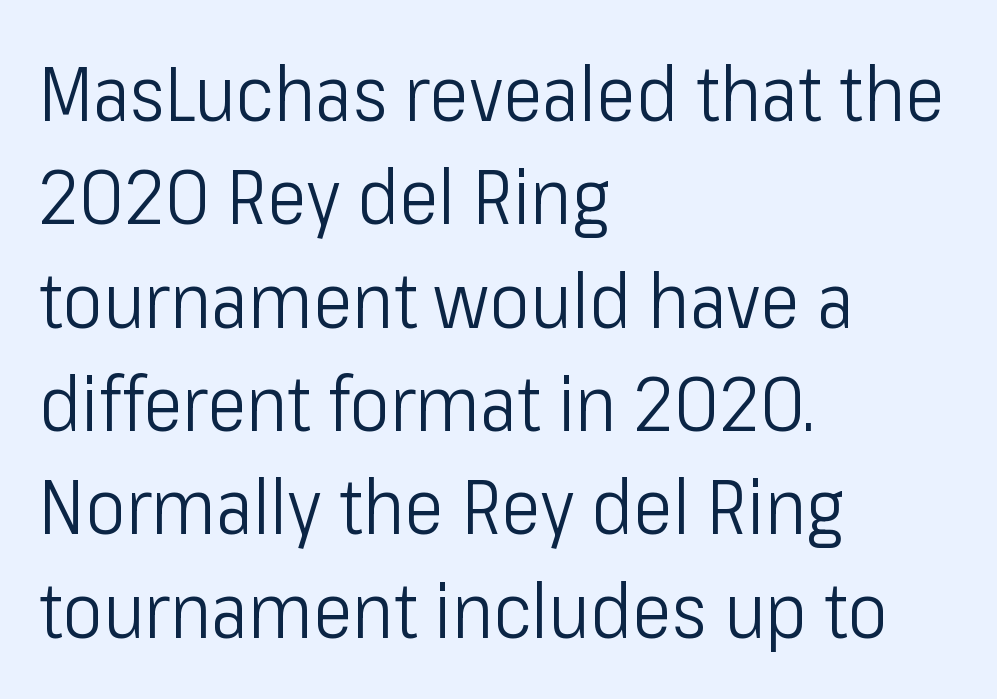
Q: Is the text bold? A: No.
Q: Is the text italic (slanted)? A: No, it is upright.
Q: Is the typeface a serif or a sans-serif typeface? A: Sans-serif.
Q: Is the text underlined? A: No.
Q: How is the paragraph aligned? A: Left-aligned.
Q: Is the spacing between letters normal or unusually wide? A: Normal.
Q: Is the spacing between lines tight, normal or loose? A: Normal.
Q: Width (condensed, normal, or wide)? A: Condensed.
Q: Stroke contrast? A: Low.
Q: x-height? A: Medium.
Q: Monospaced? A: No.
